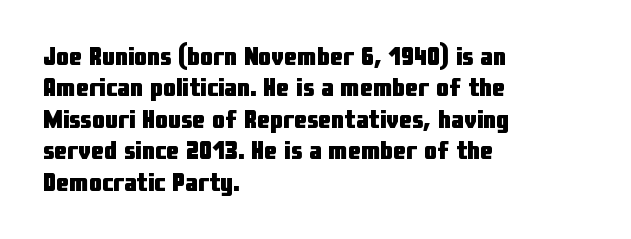
Posture: straight, roman, zero tilt. A student would call this left alignment; a typographer would say flush left, rag right. Rule under the text: the space is simply empty. Between one letter and the next there's only the usual sliver of space. Plenty of ink on the page — the face is bold.
